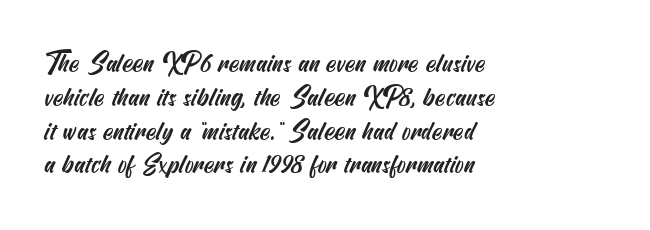
The image shows 26 px text type; set left-aligned, normal line spacing (1.3x), normal letter spacing, not underlined.
